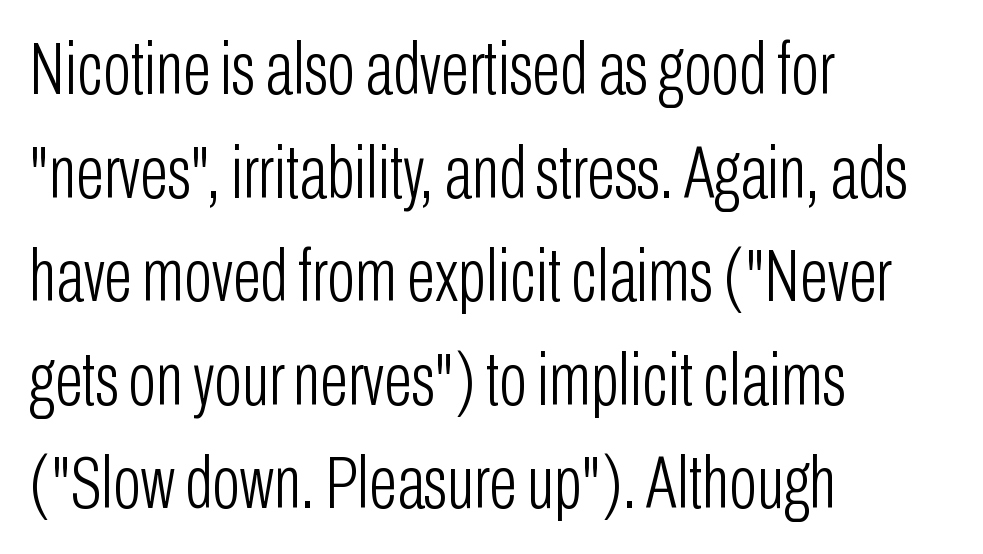
The image shows 74 px light, condensed sans-serif type, upright; set left-aligned, normal line spacing (1.4x), normal letter spacing, not underlined; low stroke contrast and a medium x-height.
